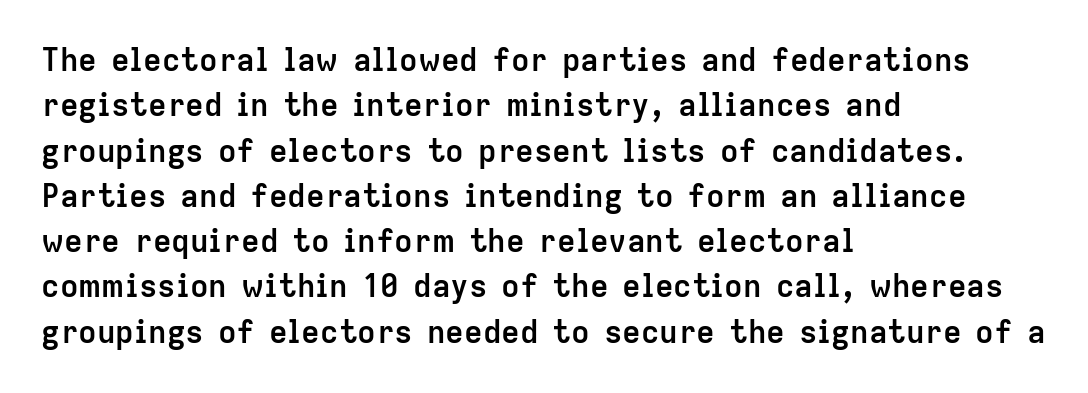
Q: Is the text bold? A: Yes.
Q: Is the text italic (slanted)? A: No, it is upright.
Q: Is the typeface a serif or a sans-serif typeface? A: Sans-serif.
Q: Is the text underlined? A: No.
Q: How is the paragraph aligned? A: Left-aligned.
Q: Is the spacing between letters normal or unusually wide? A: Normal.
Q: Is the spacing between lines tight, normal or loose? A: Normal.
Q: Width (condensed, normal, or wide)? A: Normal.
Q: Stroke contrast? A: Low.
Q: x-height? A: Medium.
Q: Monospaced? A: No.
